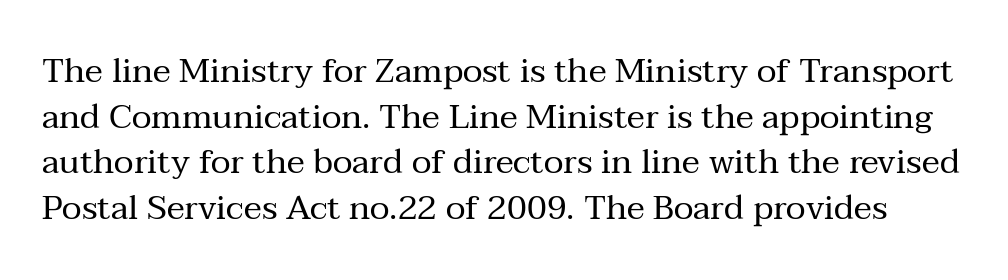
The image shows 34 px regular-weight serif type, upright; set normal line spacing (1.34x), normal letter spacing, not underlined; medium stroke contrast and a medium x-height.
